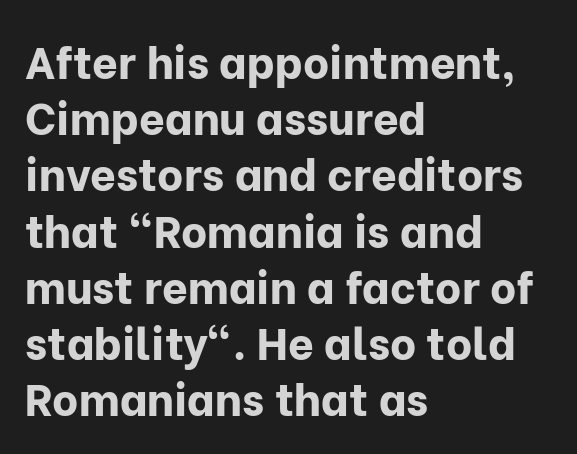
{"serif": "no", "italic": "no", "bold": "yes", "weight": "bold", "width": "normal", "stroke_contrast": "low", "x_height": "medium", "monospaced": "no", "underline": "no", "align": "left", "line_spacing": "normal", "line_spacing_ratio": 1.25, "letter_spacing": "normal", "letter_spacing_em": 0.0, "glyph_px": 45}
